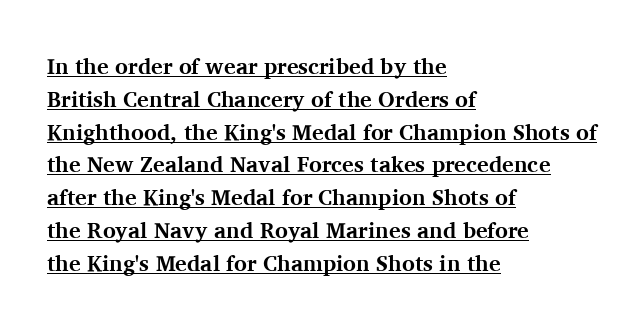
In terms of posture, this sample is upright. Check the space under the baseline: a stroke is drawn there. Reading down the block, your eye returns to a fixed left position each line. Plenty of ink on the page — the face is bold.
